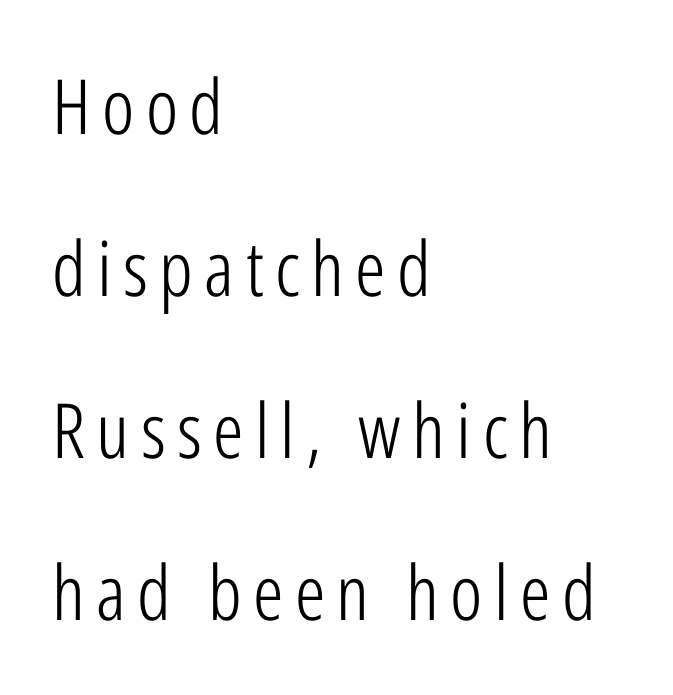
Q: Is the text bold? A: No.
Q: Is the text italic (slanted)? A: No, it is upright.
Q: Is the typeface a serif or a sans-serif typeface? A: Sans-serif.
Q: Is the text underlined? A: No.
Q: How is the paragraph aligned? A: Left-aligned.
Q: Is the spacing between lines tight, normal or loose? A: Loose.
Q: Width (condensed, normal, or wide)? A: Condensed.
Q: Stroke contrast? A: Low.
Q: x-height? A: Medium.
Q: Monospaced? A: No.
